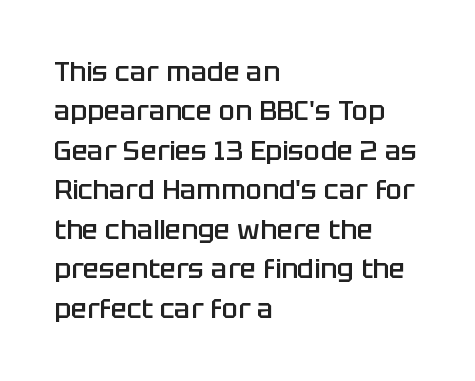
Q: Is the text bold? A: Semi-bold.
Q: Is the text italic (slanted)? A: No, it is upright.
Q: Is the text underlined? A: No.
Q: How is the paragraph aligned? A: Left-aligned.
Q: Is the spacing between letters normal or unusually wide? A: Normal.
Q: Is the spacing between lines tight, normal or loose? A: Normal.
